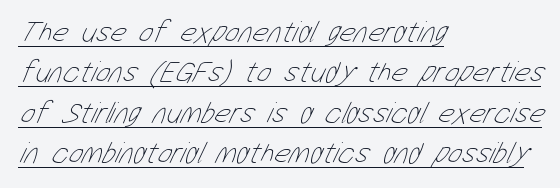
Caption: face not bold, strokes unweighted. A baseline rule has been typeset under these characters. Line spacing here is normal. Visually the block forms a straight wall on the left and a jagged coastline on the right. Is this a fixed-width face? No — the glyphs have proportional, varying widths. Nothing unusual about the tracking: characters are spaced as the font intends.
